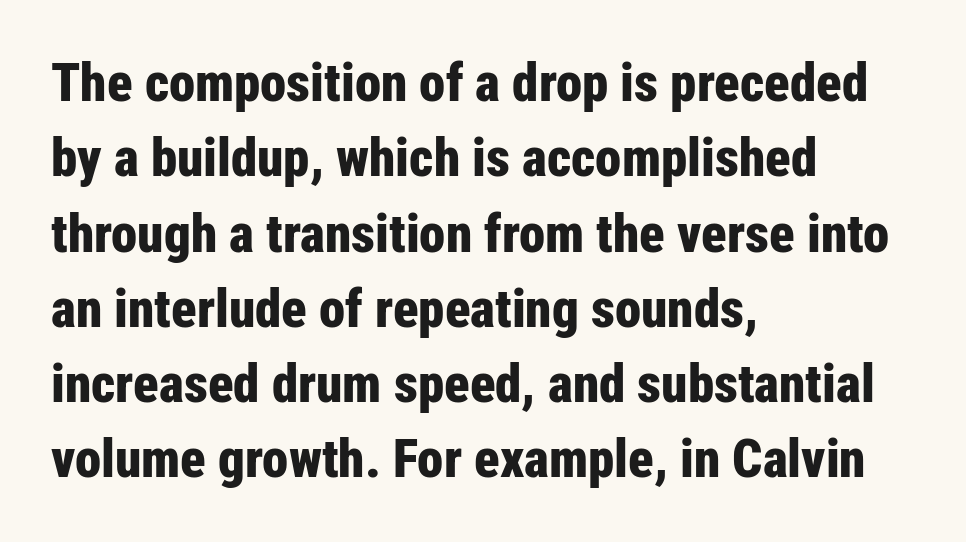
Q: Is the text bold? A: Yes.
Q: Is the text italic (slanted)? A: No, it is upright.
Q: Is the typeface a serif or a sans-serif typeface? A: Sans-serif.
Q: Is the text underlined? A: No.
Q: How is the paragraph aligned? A: Left-aligned.
Q: Is the spacing between letters normal or unusually wide? A: Normal.
Q: Is the spacing between lines tight, normal or loose? A: Normal.
Q: Width (condensed, normal, or wide)? A: Condensed.
Q: Stroke contrast? A: Low.
Q: x-height? A: Medium.
Q: Monospaced? A: No.
